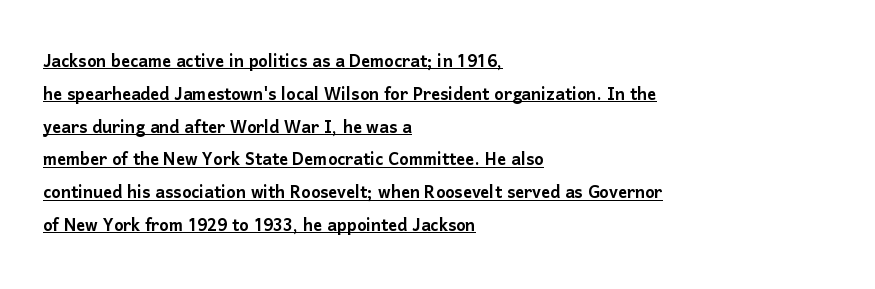
Each word holds together tightly as a unit, with standard inter-letter gaps. Somebody hit Ctrl+U on this one — the words are underlined. Is there any slant? The stems are plumb. Reading down the column, the eye jumps a familiar distance to each next line. Leftover space on each line is placed entirely after the last word.
